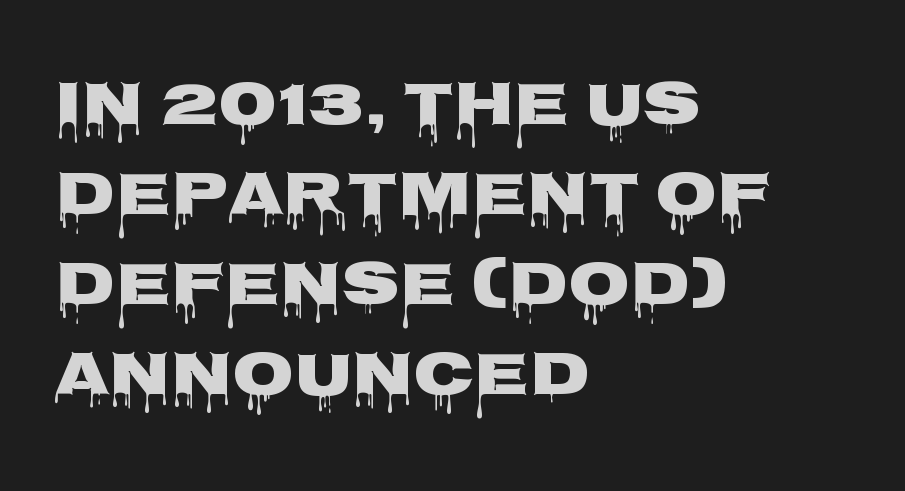
Q: Is the text italic (slanted)? A: No, it is upright.
Q: Is the typeface a serif or a sans-serif typeface? A: Sans-serif.
Q: Is the text underlined? A: No.
Q: How is the paragraph aligned? A: Left-aligned.
Q: Is the spacing between letters normal or unusually wide? A: Normal.
Q: Is the spacing between lines tight, normal or loose? A: Normal.
Q: Width (condensed, normal, or wide)? A: Wide.
Q: Stroke contrast? A: Low.
Q: x-height? A: Large.
Q: Monospaced? A: No.
